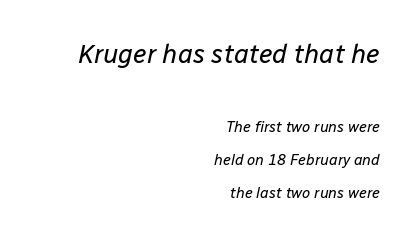
Q: Is the text bold? A: No.
Q: Is the text italic (slanted)? A: Yes, it leans right by about 12 degrees.
Q: Is the text underlined? A: No.
Q: How is the paragraph aligned? A: Right-aligned.
Q: Is the spacing between letters normal or unusually wide? A: Normal.
Q: Is the spacing between lines tight, normal or loose? A: Loose.
Q: Which block of text is set in a larger size, the first (top) or the second (bottom)? A: The first (top) one.
